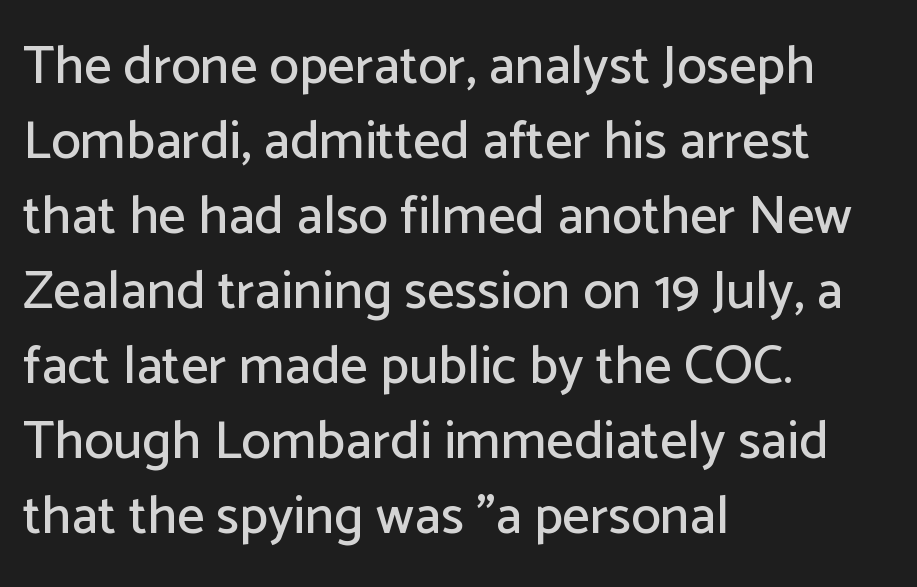
The face used here is rendered with its standard letterfit. The vertical gap from one line to the next is medium. Clear beneath every line of the passage. What kind of face is this? One without serifs — a sans. You can tell it's not italic because the verticals are truly vertical. In CSS terms this would be text-align: left.
